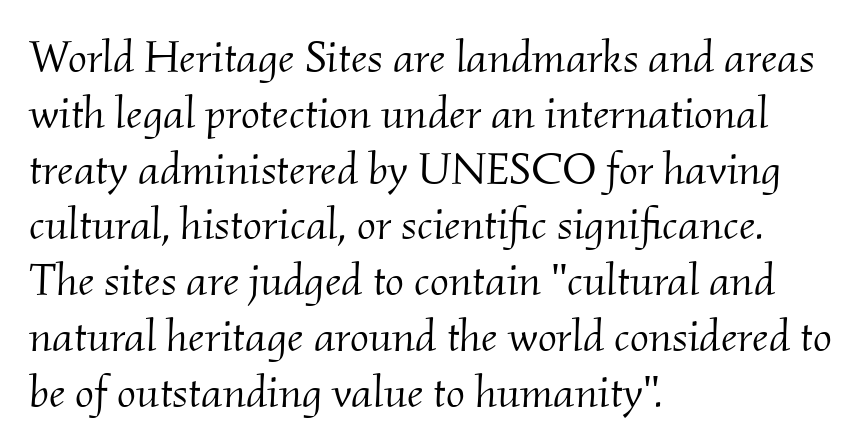
The image shows 45 px light serif type, italic (leaning right); set left-aligned, line spacing 1.24x, normal letter spacing, not underlined; medium stroke contrast and a small x-height.
